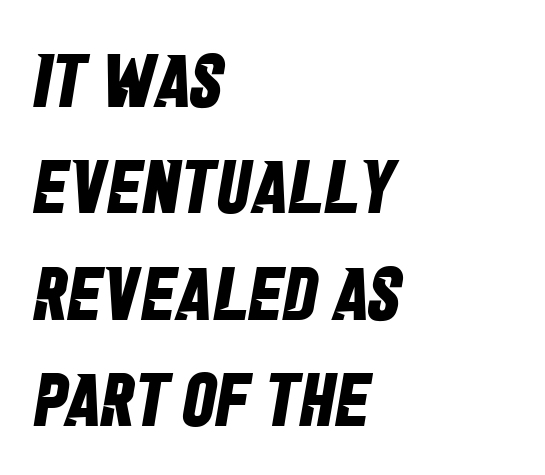
Quick note: underline off. The lines in this sample share a left origin and differ only in where they stop. This is sans-serif lettering, the kind often seen on screens and signage. The rendering uses natural spacing where letterforms have individual widths. No extra tracking has been applied to these lines.
